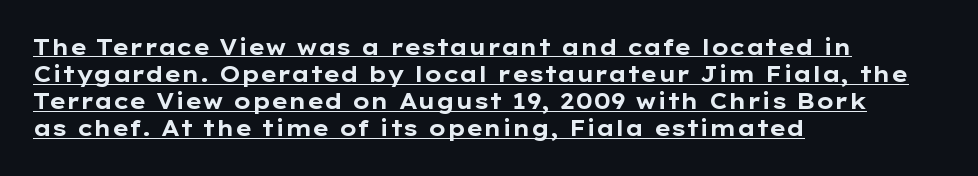
The image shows 22 px bold type, upright; set left-aligned, line spacing 1.23x, normal letter spacing, underlined.
